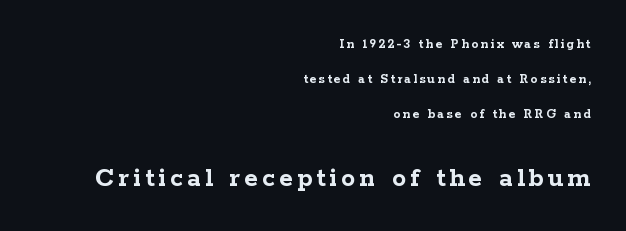
Students, this is bold: see how much ink each stroke carries. Descenders hang freely into open space. Varying glyph widths throughout — classic text-font behaviour. Every character sits straight up, as roman type does.
